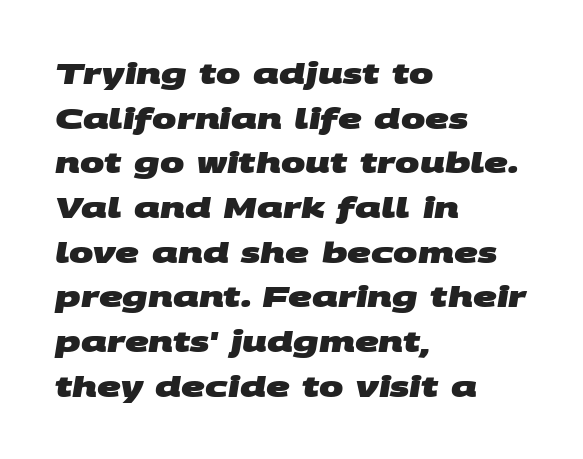
Students, observe: this is what conventionally led text looks like. Characters follow at the spacing the type designer built in. Reading down the block, your eye returns to a fixed left position each line. Nobody drew a line under any word here.
